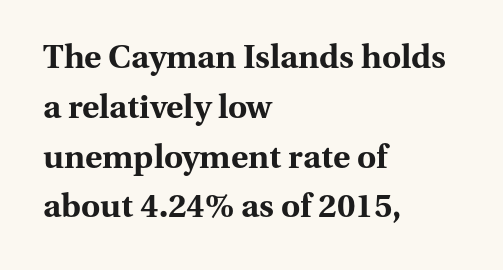
Q: Is the text bold? A: Yes.
Q: Is the text italic (slanted)? A: No, it is upright.
Q: Is the typeface a serif or a sans-serif typeface? A: Serif.
Q: Is the text underlined? A: No.
Q: How is the paragraph aligned? A: Left-aligned.
Q: Is the spacing between letters normal or unusually wide? A: Normal.
Q: Is the spacing between lines tight, normal or loose? A: Normal.
Q: Width (condensed, normal, or wide)? A: Normal.
Q: Stroke contrast? A: Medium.
Q: x-height? A: Medium.
Q: Monospaced? A: No.
